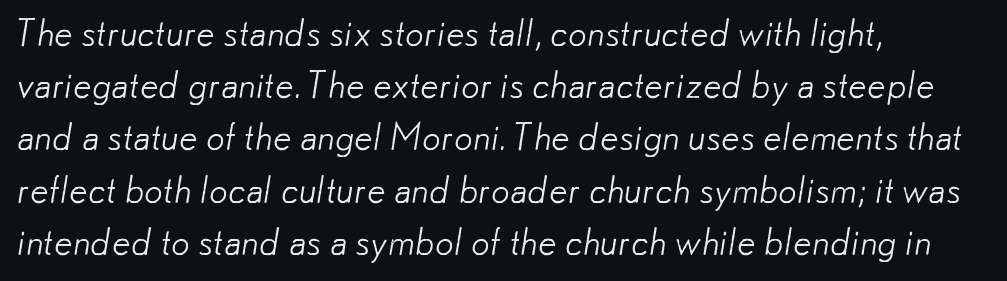
Q: Is the text bold? A: No.
Q: Is the typeface a serif or a sans-serif typeface? A: Sans-serif.
Q: Is the text underlined? A: No.
Q: How is the paragraph aligned? A: Left-aligned.
Q: Is the spacing between letters normal or unusually wide? A: Normal.
Q: Is the spacing between lines tight, normal or loose? A: Normal.
Q: Width (condensed, normal, or wide)? A: Normal.
Q: Stroke contrast? A: Low.
Q: x-height? A: Small.
Q: Monospaced? A: No.
